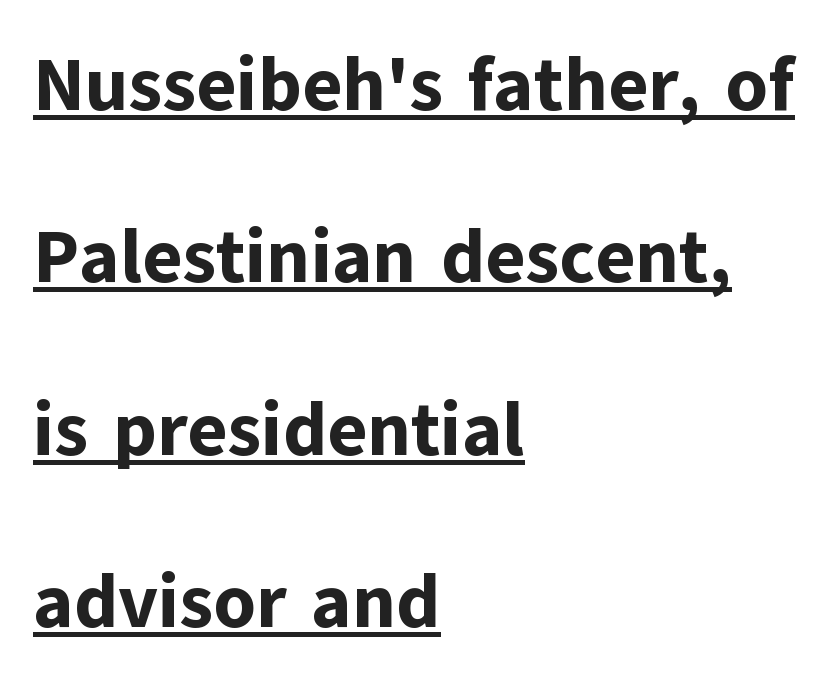
The image shows 75 px bold sans-serif type, upright; set left-aligned, loose line spacing (2.3x), normal letter spacing, underlined; low stroke contrast and a medium x-height.
